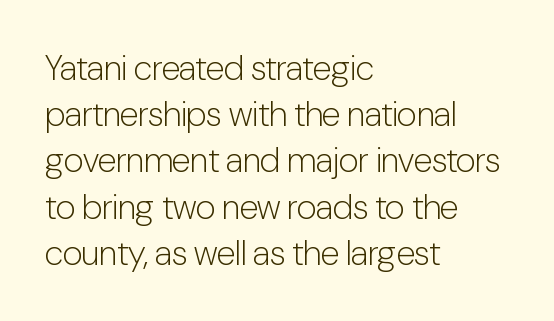
Q: Is the text bold? A: No.
Q: Is the text italic (slanted)? A: No, it is upright.
Q: Is the typeface a serif or a sans-serif typeface? A: Sans-serif.
Q: Is the text underlined? A: No.
Q: How is the paragraph aligned? A: Left-aligned.
Q: Is the spacing between letters normal or unusually wide? A: Normal.
Q: Is the spacing between lines tight, normal or loose? A: Normal.
Q: Width (condensed, normal, or wide)? A: Condensed.
Q: Stroke contrast? A: Low.
Q: x-height? A: Medium.
Q: Monospaced? A: No.
